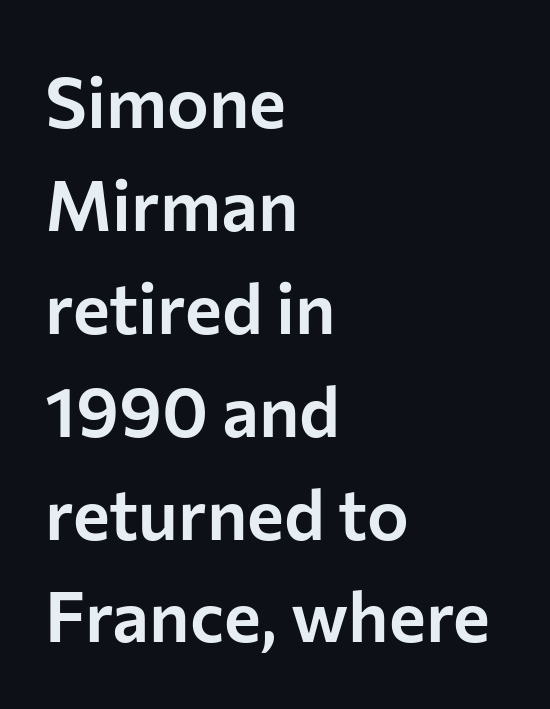
Honestly, there is no underline to notice here at all. Character widths vary here, with narrow letters taking less room than wide ones. This rendering leaves character spacing at its baseline value. Every row of glyphs begins at an identical x-position on the left. Each new line begins a customary step beneath the previous one. I'd call this a sans setting — the letters go barefoot.
